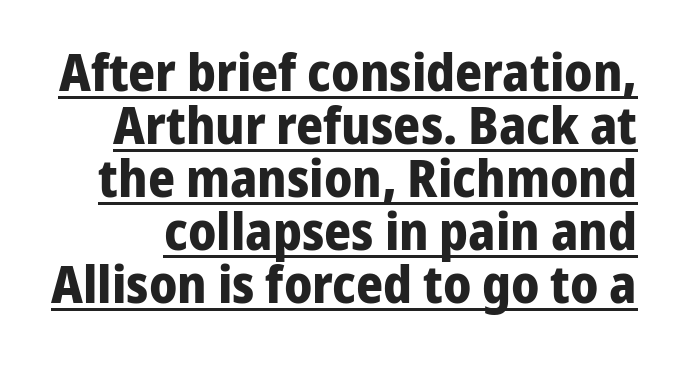
Its strokes are broad and dark, the hallmark of bold type. This is sans-serif lettering, the kind often seen on screens and signage. A rule runs beneath these lines of type. Character widths vary here, with narrow letters taking less room than wide ones. The gaps between neighbouring characters are ordinary and unremarkable. Interline gaps are noticeably narrow in this sample.
